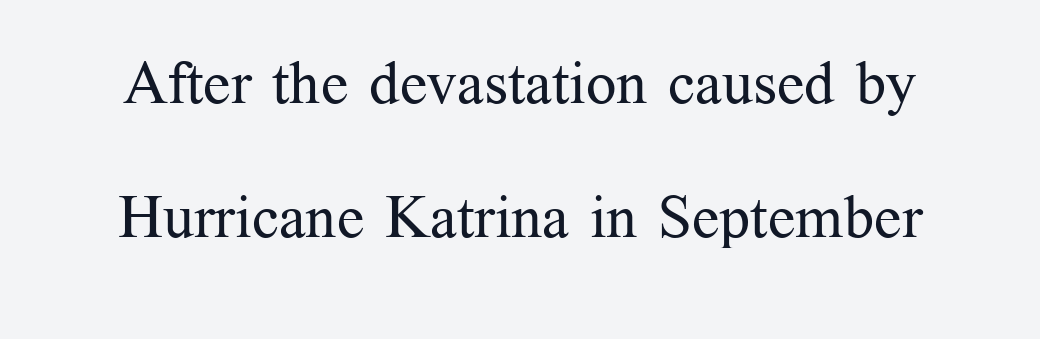
The space between consecutive lines is lavish. Between one letter and the next there's only the usual sliver of space. The font family rendered here belongs to the serif group. Neither beginnings nor endings align; midpoints do. The lettering stays uniformly vertical, giving the passage a roman look. Each stroke keeps to a modest, everyday thickness or less.
